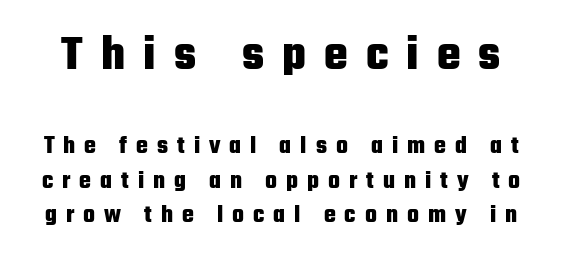
Q: Is the text bold? A: Yes.
Q: Is the text italic (slanted)? A: No, it is upright.
Q: Is the typeface a serif or a sans-serif typeface? A: Sans-serif.
Q: Is the text underlined? A: No.
Q: Is the spacing between letters normal or unusually wide? A: Unusually wide.
Q: Is the spacing between lines tight, normal or loose? A: Normal.
Q: Which block of text is set in a larger size, the first (top) or the second (bottom)? A: The first (top) one.
Q: Width (condensed, normal, or wide)? A: Condensed.
Q: Stroke contrast? A: Low.
Q: x-height? A: Medium.
Q: Monospaced? A: No.
